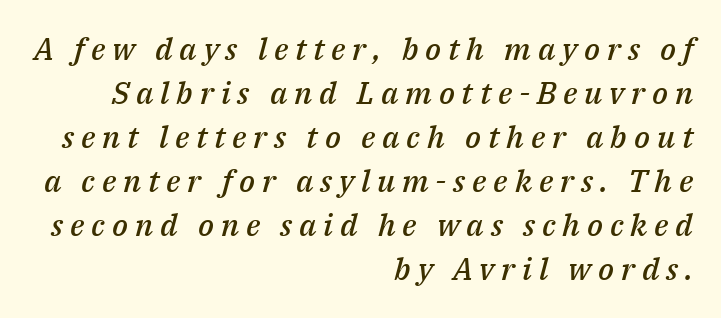
The line texture is sparse and dotted thanks to wide tracking. Do the characters align in a grid? No, the font is proportional. In CSS terms this would be text-align: right. Look at the stroke-to-counter ratio: somewhat heavy, a semibold. Words float on clear page, feet unadorned.
